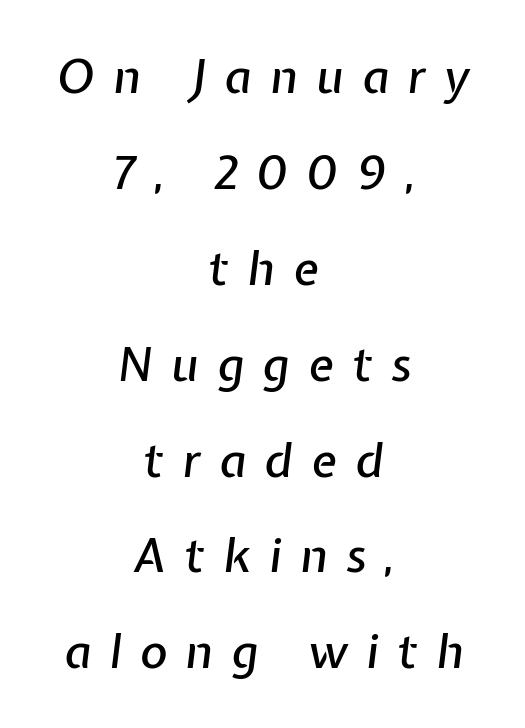
Q: Is the text italic (slanted)? A: Yes, it leans right by about 7 degrees.
Q: Is the text underlined? A: No.
Q: How is the paragraph aligned? A: Centered.
Q: Is the spacing between letters normal or unusually wide? A: Unusually wide.
Q: Is the spacing between lines tight, normal or loose? A: Loose.
Q: Width (condensed, normal, or wide)? A: Normal.
Q: Stroke contrast? A: Low.
Q: x-height? A: Medium.
Q: Monospaced? A: No.
